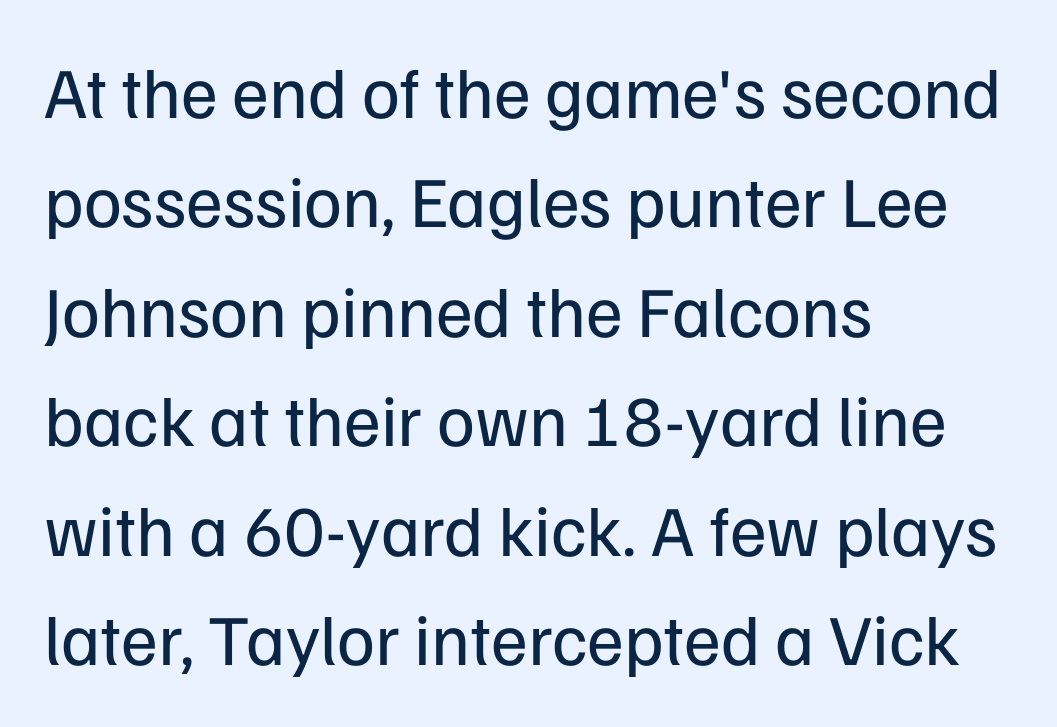
Stroke mass is kept to a normal reading level or below. This rendering features lettering with no underline. The type is set solid horizontally, with unmodified tracking. Each letter keeps its own natural width here, so spacing adapts to shape. The designer went with a sans here, leaving each stem footless.
